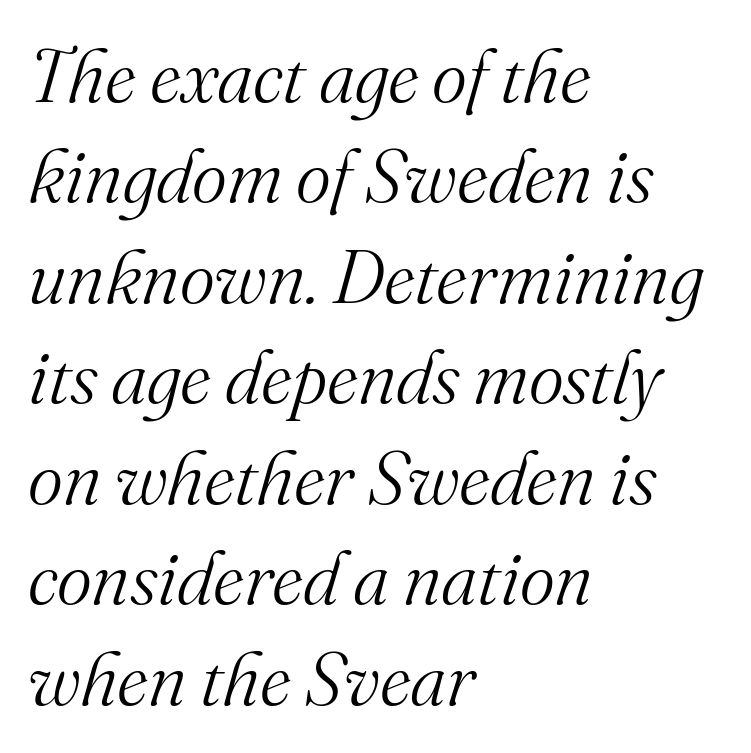
A typesetter would call this leading conventional body-copy spacing. Does the type have serifs? Yes, each stem ends in a small foot. The space beneath each line is pristine and unruled. Each stroke keeps to a modest, everyday thickness or less. Is the block centered? No — it sits flush against the left margin. The rendering uses natural spacing where letterforms have individual widths.
